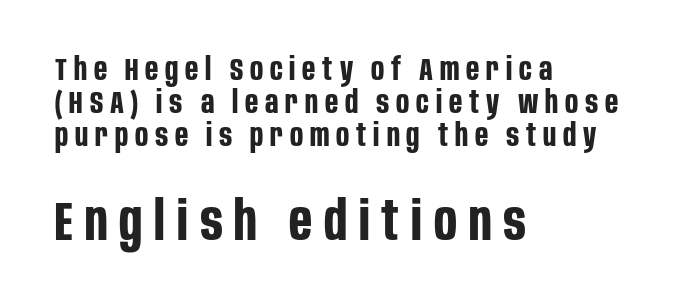
{"serif": "no", "italic": "no", "bold": "yes", "weight": "bold", "width": "condensed", "stroke_contrast": "low", "x_height": "large", "monospaced": "no", "underline": "no", "align": "left", "line_spacing": "tight", "line_spacing_ratio": 1.06, "letter_spacing": "wide", "letter_spacing_em": 0.22, "larger_block": "second", "size_ratio": 1.74, "glyph_px": 54}
